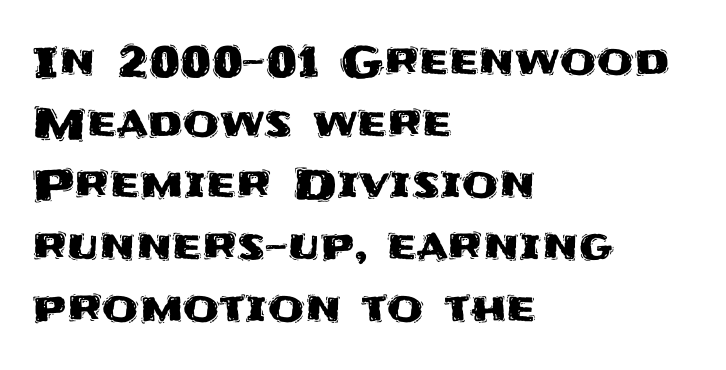
The image shows 42 px sans-serif type, upright; set left-aligned, normal line spacing (1.47x), normal letter spacing, not underlined; medium stroke contrast and a large x-height.
